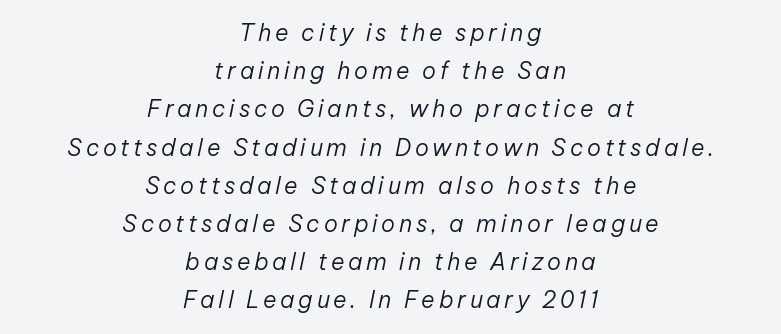
Q: Is the text bold? A: No.
Q: Is the text italic (slanted)? A: Yes, it leans right by about 12 degrees.
Q: Is the text underlined? A: No.
Q: How is the paragraph aligned? A: Centered.
Q: Is the spacing between lines tight, normal or loose? A: Normal.
